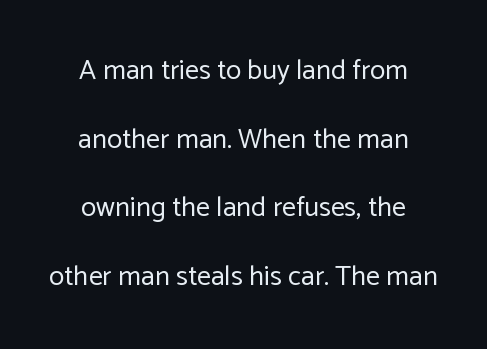
Looks like regular typesetting: each glyph gets only the width it needs. The glyphs are unaccompanied by any horizontal stroke below them. The letterforms sit shoulder to shoulder at normal distance. Style check: upright.
